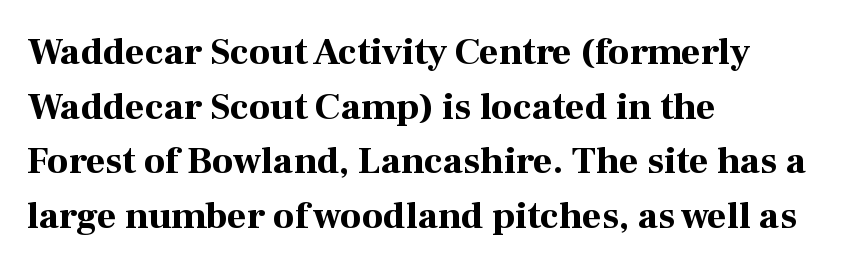
{"serif": "yes", "italic": "no", "bold": "yes", "weight": "bold", "width": "normal", "stroke_contrast": "high", "x_height": "medium", "monospaced": "no", "underline": "no", "align": "left", "line_spacing": "normal", "line_spacing_ratio": 1.44, "letter_spacing": "normal", "letter_spacing_em": 0.0, "glyph_px": 38}
